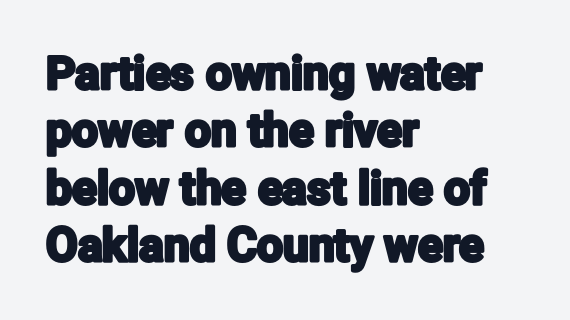
The image shows 46 px condensed sans-serif type, upright; set left-aligned, normal line spacing (1.25x), normal letter spacing, not underlined; low stroke contrast and a medium x-height.
